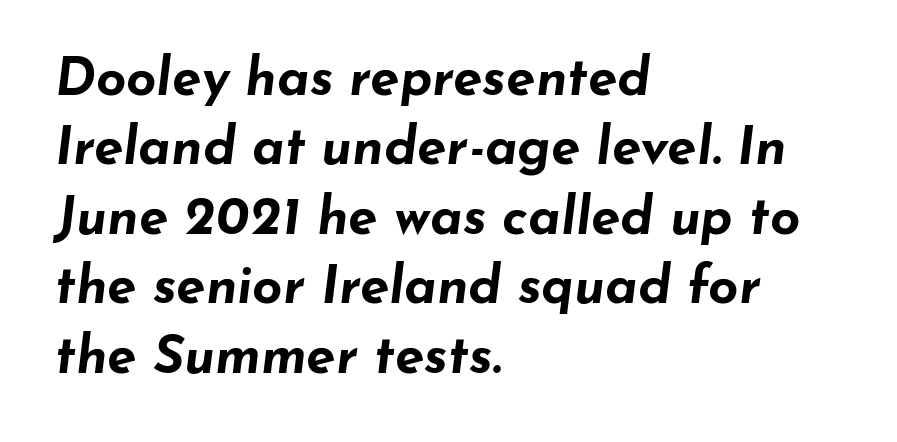
Heavy-handed strokes throughout: this text is bold. Casual observation: everything's shoved over to the left. A bare baseline throughout the passage. Inter-character spacing is left at the font's built-in metrics. Normally led — the rows are evenly, conventionally spaced.
